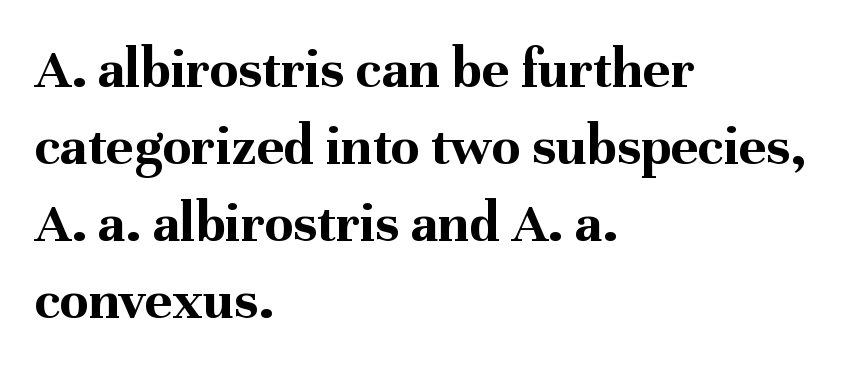
Whoever set this chose a conventional vertical rhythm. Letterform terminals end in serifs throughout the passage. Ordinary non-slanted type is in use. In terms of weight, the rendering is a true, heavy bold. The line texture is even and compact thanks to regular tracking. Only glyphs here, with clear space below each row.
